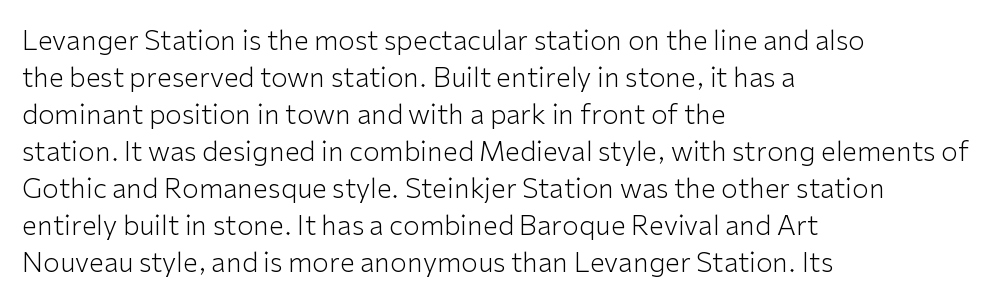
{"italic": "no", "bold": "no", "underline": "no", "align": "left", "line_spacing": "normal", "line_spacing_ratio": 1.37, "letter_spacing": "normal", "letter_spacing_em": 0.0, "glyph_px": 27}
